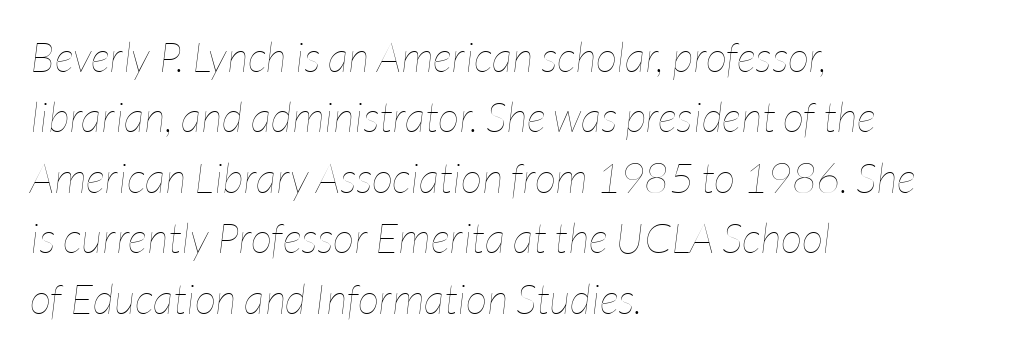
{"italic": "yes", "lean": "right", "slant_degrees": 7, "bold": "no", "weight": "thin", "width": "condensed", "stroke_contrast": "low", "x_height": "medium", "monospaced": "no", "underline": "no", "align": "left", "line_spacing": "normal", "line_spacing_ratio": 1.44, "letter_spacing": "normal", "letter_spacing_em": 0.0, "glyph_px": 42}
